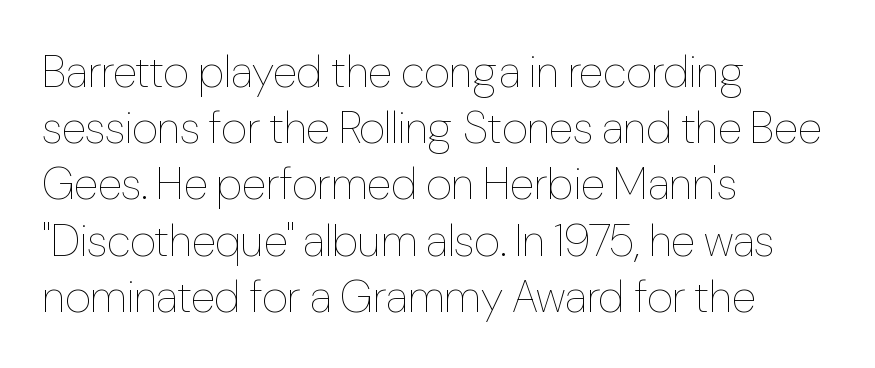
Q: Is the text bold? A: No.
Q: Is the text italic (slanted)? A: No, it is upright.
Q: Is the text underlined? A: No.
Q: How is the paragraph aligned? A: Left-aligned.
Q: Is the spacing between letters normal or unusually wide? A: Normal.
Q: Is the spacing between lines tight, normal or loose? A: Normal.
Q: Width (condensed, normal, or wide)? A: Condensed.
Q: Stroke contrast? A: Low.
Q: x-height? A: Medium.
Q: Monospaced? A: No.
